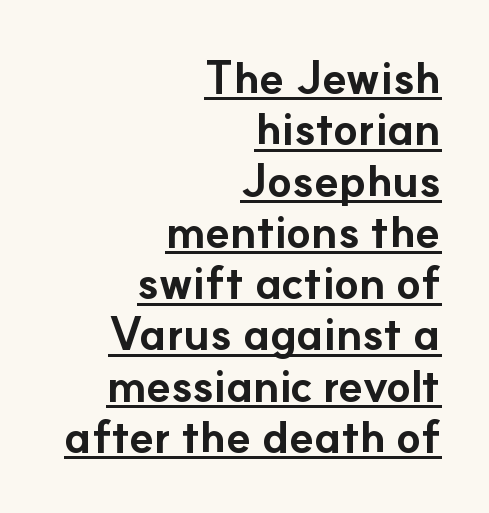
Q: Is the text bold? A: Yes.
Q: Is the text italic (slanted)? A: No, it is upright.
Q: Is the typeface a serif or a sans-serif typeface? A: Sans-serif.
Q: Is the text underlined? A: Yes.
Q: How is the paragraph aligned? A: Right-aligned.
Q: Is the spacing between letters normal or unusually wide? A: Normal.
Q: Is the spacing between lines tight, normal or loose? A: Tight.
Q: Width (condensed, normal, or wide)? A: Normal.
Q: Stroke contrast? A: Low.
Q: x-height? A: Small.
Q: Monospaced? A: No.
